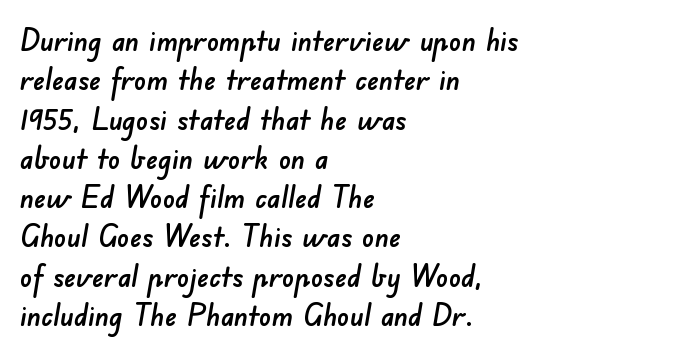
Q: Is the typeface a serif or a sans-serif typeface? A: Sans-serif.
Q: Is the text underlined? A: No.
Q: How is the paragraph aligned? A: Left-aligned.
Q: Is the spacing between letters normal or unusually wide? A: Normal.
Q: Is the spacing between lines tight, normal or loose? A: Normal.
Q: Width (condensed, normal, or wide)? A: Normal.
Q: Stroke contrast? A: Low.
Q: x-height? A: Small.
Q: Monospaced? A: No.
